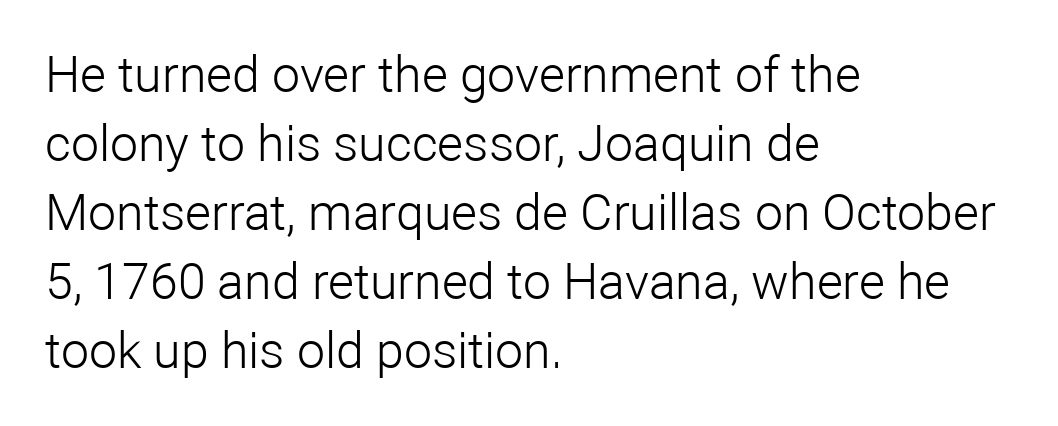
{"serif": "no", "italic": "no", "bold": "no", "weight": "light", "width": "normal", "stroke_contrast": "low", "x_height": "medium", "monospaced": "no", "underline": "no", "align": "left", "line_spacing": "normal", "line_spacing_ratio": 1.38, "letter_spacing": "normal", "letter_spacing_em": 0.0, "glyph_px": 50}
